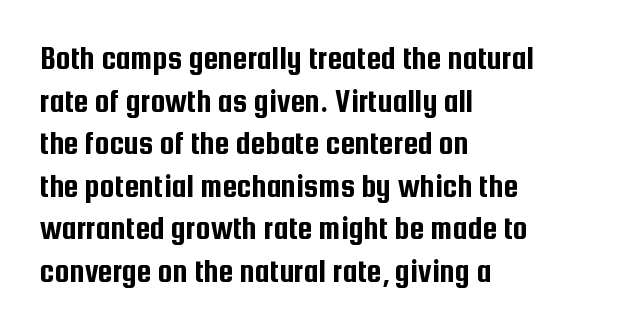
Q: Is the text italic (slanted)? A: No, it is upright.
Q: Is the typeface a serif or a sans-serif typeface? A: Sans-serif.
Q: Is the text underlined? A: No.
Q: How is the paragraph aligned? A: Left-aligned.
Q: Is the spacing between letters normal or unusually wide? A: Normal.
Q: Is the spacing between lines tight, normal or loose? A: Normal.
Q: Width (condensed, normal, or wide)? A: Condensed.
Q: Stroke contrast? A: Low.
Q: x-height? A: Medium.
Q: Monospaced? A: No.
